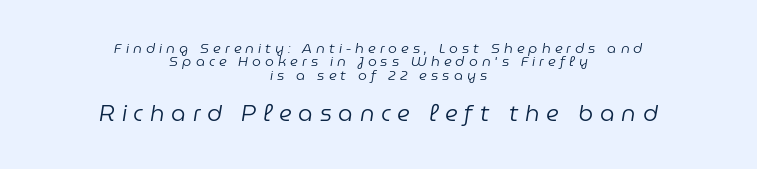
The image shows 23 px text type, italic (leaning right); set centered, tight line spacing (0.95x), unusually wide letter spacing (+0.29 em), not underlined; the second (bottom) block is 1.64x larger.
